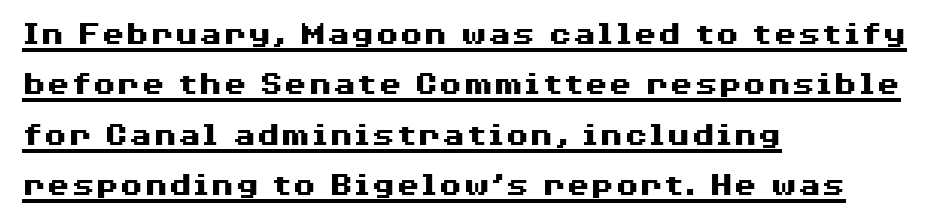
The image shows 35 px heavy, wide sans-serif type, upright; set left-aligned, normal line spacing (1.44x), normal letter spacing, underlined; medium stroke contrast and a medium x-height.
